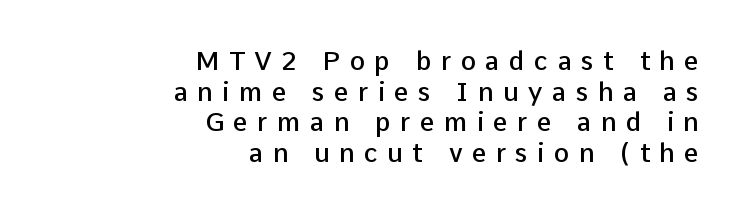
Q: Is the text bold? A: Semi-bold.
Q: Is the text italic (slanted)? A: No, it is upright.
Q: Is the text underlined? A: No.
Q: How is the paragraph aligned? A: Right-aligned.
Q: Is the spacing between letters normal or unusually wide? A: Unusually wide.
